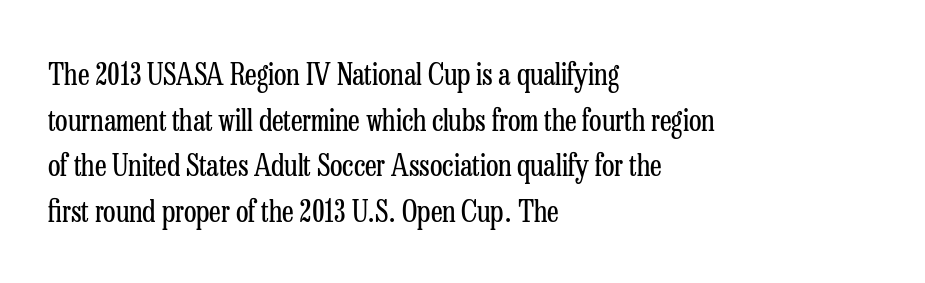
{"serif": "yes", "italic": "no", "bold": "no", "weight": "regular", "width": "condensed", "stroke_contrast": "low", "x_height": "medium", "monospaced": "no", "underline": "no", "align": "left", "line_spacing": "normal", "line_spacing_ratio": 1.57, "letter_spacing": "normal", "letter_spacing_em": 0.0, "glyph_px": 29}
